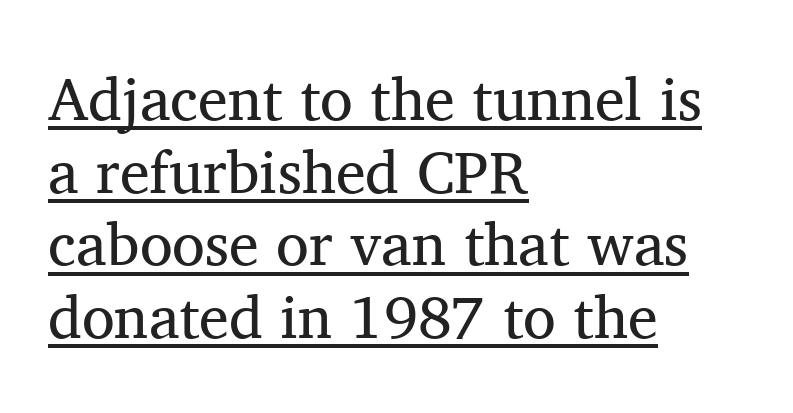
{"serif": "yes", "italic": "no", "bold": "no", "weight": "regular", "width": "normal", "stroke_contrast": "medium", "x_height": "medium", "monospaced": "no", "underline": "yes", "align": "left", "line_spacing_ratio": 1.21, "letter_spacing": "normal", "letter_spacing_em": 0.0, "glyph_px": 60}
